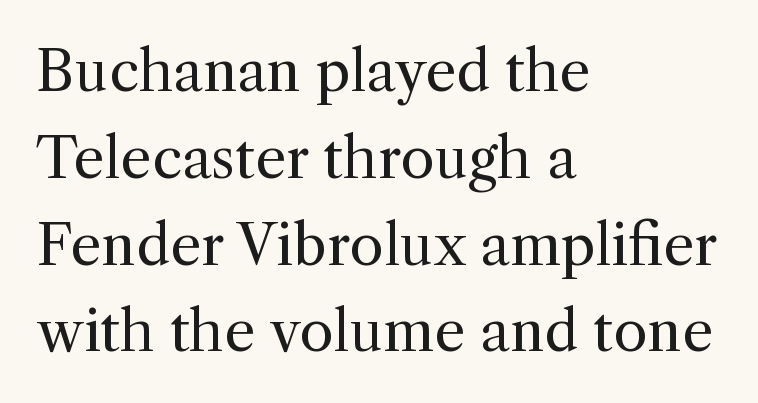
A typesetter would mark this as roman, not italic. Do the characters align in a grid? No, the font is proportional. How are the letters spaced? Ordinarily, with no added tracking. Regular leading. Look at the bottom of the vertical strokes: they flare into serifs here. Just letters on the line, the space beneath them empty.
